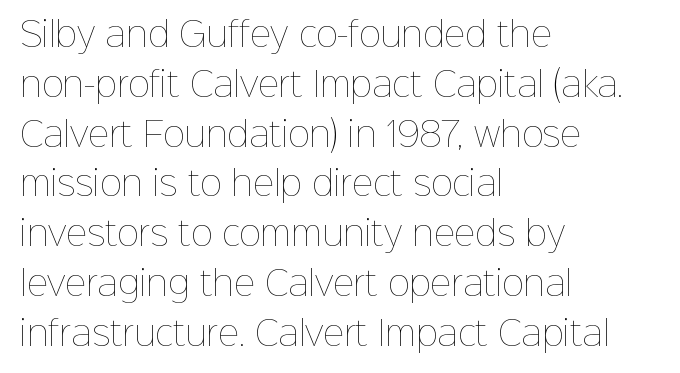
{"italic": "no", "bold": "no", "weight": "thin", "width": "normal", "stroke_contrast": "low", "x_height": "medium", "monospaced": "no", "underline": "no", "align": "left", "line_spacing": "normal", "line_spacing_ratio": 1.51, "letter_spacing": "normal", "letter_spacing_em": 0.0, "glyph_px": 33}
